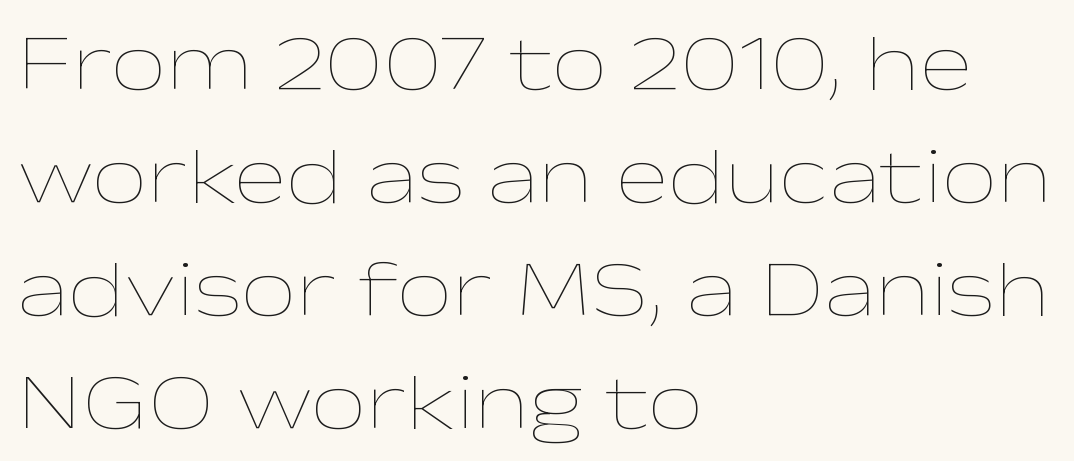
Q: Is the text bold? A: No.
Q: Is the text italic (slanted)? A: No, it is upright.
Q: Is the text underlined? A: No.
Q: How is the paragraph aligned? A: Left-aligned.
Q: Is the spacing between letters normal or unusually wide? A: Normal.
Q: Is the spacing between lines tight, normal or loose? A: Normal.
Q: Width (condensed, normal, or wide)? A: Wide.
Q: Stroke contrast? A: Low.
Q: x-height? A: Medium.
Q: Monospaced? A: No.
